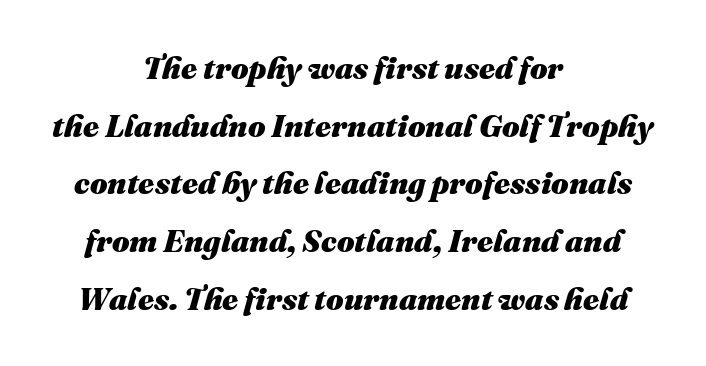
Q: Is the text bold? A: Yes.
Q: Is the text italic (slanted)? A: Yes, it leans right by about 16 degrees.
Q: Is the text underlined? A: No.
Q: How is the paragraph aligned? A: Centered.
Q: Is the spacing between letters normal or unusually wide? A: Normal.
Q: Width (condensed, normal, or wide)? A: Normal.
Q: Stroke contrast? A: Medium.
Q: x-height? A: Medium.
Q: Monospaced? A: No.
